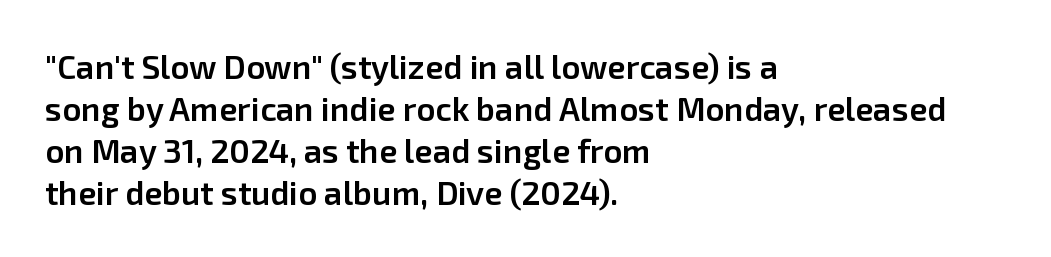
{"serif": "no", "italic": "no", "bold": "semi", "weight": "semibold", "width": "normal", "stroke_contrast": "low", "x_height": "medium", "monospaced": "no", "underline": "no", "align": "left", "line_spacing": "normal", "line_spacing_ratio": 1.27, "letter_spacing": "normal", "letter_spacing_em": 0.0, "glyph_px": 33}
